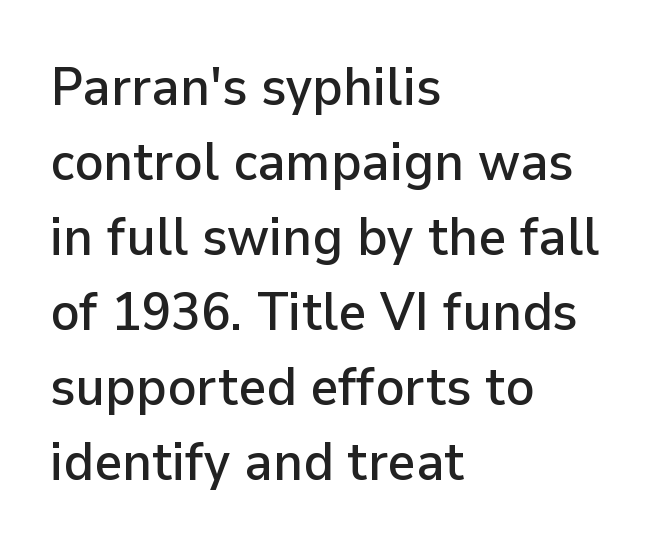
The face used here is rendered with its standard letterfit. The vertical gap from one line to the next is medium. Clear beneath every line of the passage. What kind of face is this? One without serifs — a sans. You can tell it's not italic because the verticals are truly vertical. In CSS terms this would be text-align: left.
